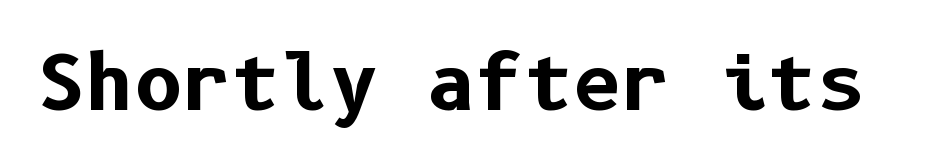
The image shows 75 px bold sans-serif type, upright; set normal letter spacing, not underlined; low stroke contrast and a medium x-height.
